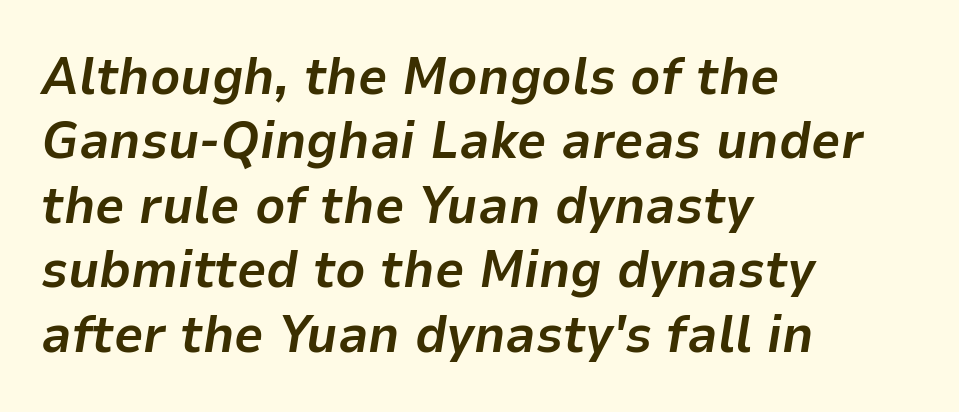
The rendering anchors every line to the left-hand side. Glance below the letters and you will spot only blank space. Proportional: the letters do not fall into vertical columns. Caption: standard tracking, unaltered.
